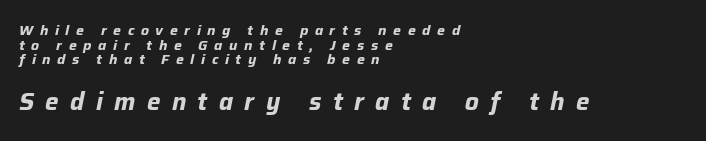
{"italic": "yes", "lean": "right", "slant_degrees": 12, "bold": "yes", "underline": "no", "align": "left", "line_spacing": "tight", "line_spacing_ratio": 1.05, "letter_spacing": "wide", "letter_spacing_em": 0.47, "larger_block": "second", "size_ratio": 1.71, "glyph_px": 24}
